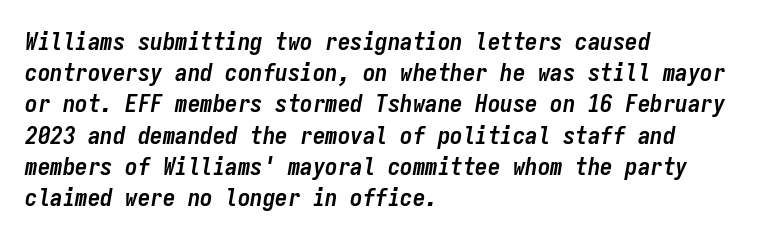
Italic? Definitely — the glyphs are oblique. What's the leading like? Ordinary, nothing unusual. This rendering leaves character spacing at its baseline value. A full-strength bold gives these letters their thick strokes. Rule under the text: the space is simply empty.
